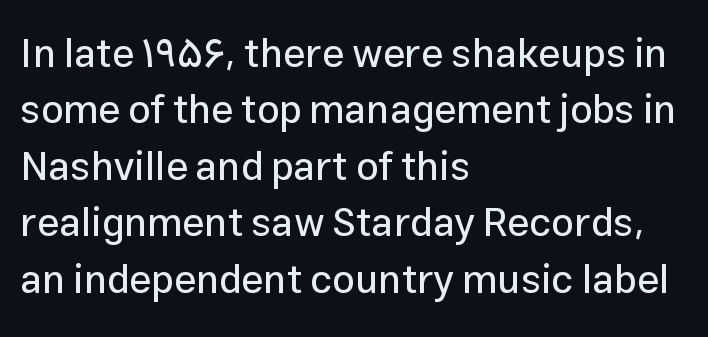
The image shows 40 px sans-serif type, upright; set left-aligned, normal line spacing (1.41x), normal letter spacing, not underlined; low stroke contrast and a medium x-height.
